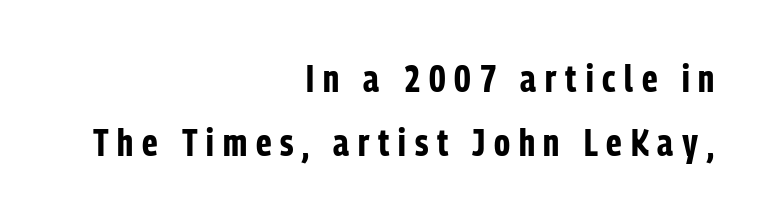
The image shows 38 px bold, condensed sans-serif type, upright; set right-aligned, normal line spacing (1.68x), unusually wide letter spacing (+0.23 em), not underlined; low stroke contrast and a medium x-height.
